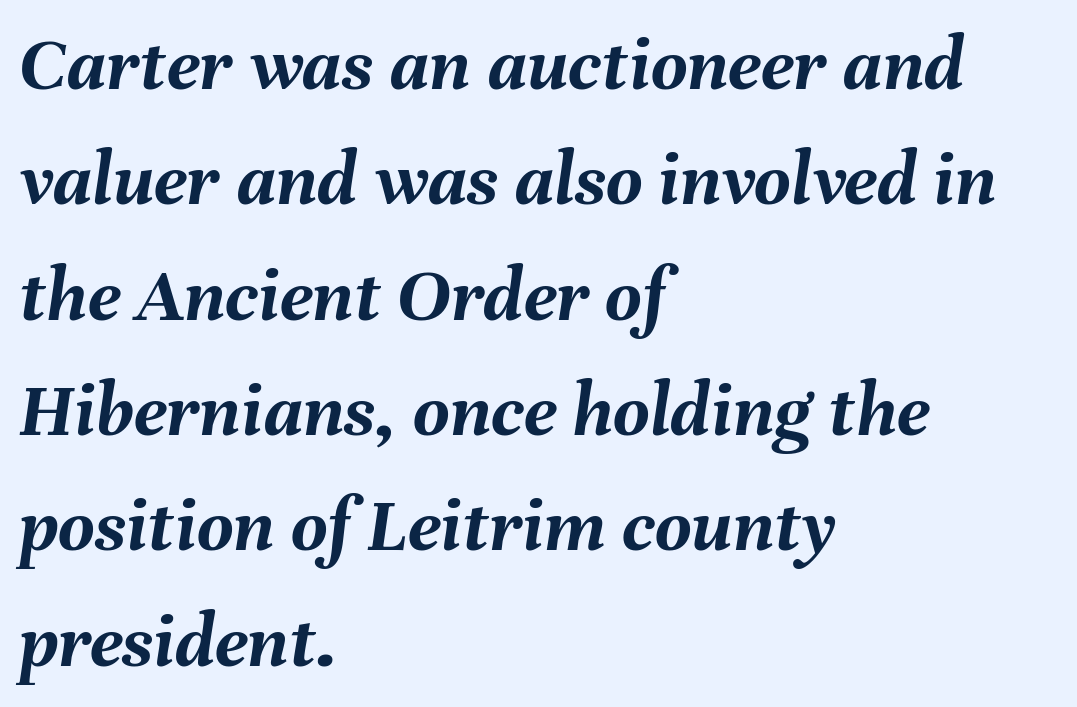
The image shows 79 px semibold type, italic (leaning right); set left-aligned, normal line spacing (1.46x), normal letter spacing, not underlined; medium stroke contrast and a medium x-height.
